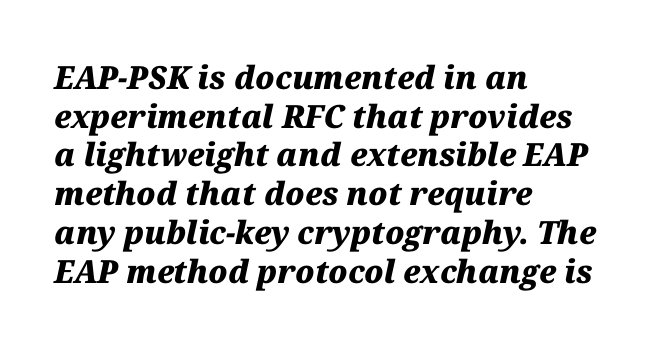
The image shows 32 px heavy type, italic (leaning right); set left-aligned, line spacing 1.21x, normal letter spacing, not underlined; medium stroke contrast and a medium x-height.
